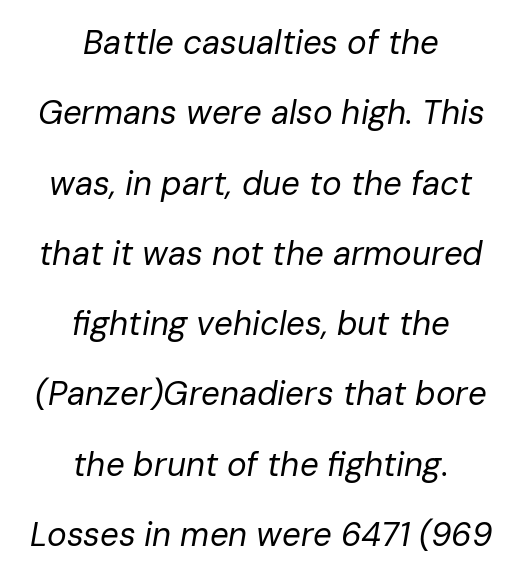
{"italic": "yes", "lean": "right", "slant_degrees": 10, "bold": "no", "weight": "regular", "width": "normal", "stroke_contrast": "low", "x_height": "medium", "monospaced": "no", "underline": "no", "align": "center", "line_spacing": "loose", "line_spacing_ratio": 2.13, "letter_spacing": "normal", "letter_spacing_em": 0.0, "glyph_px": 33}
